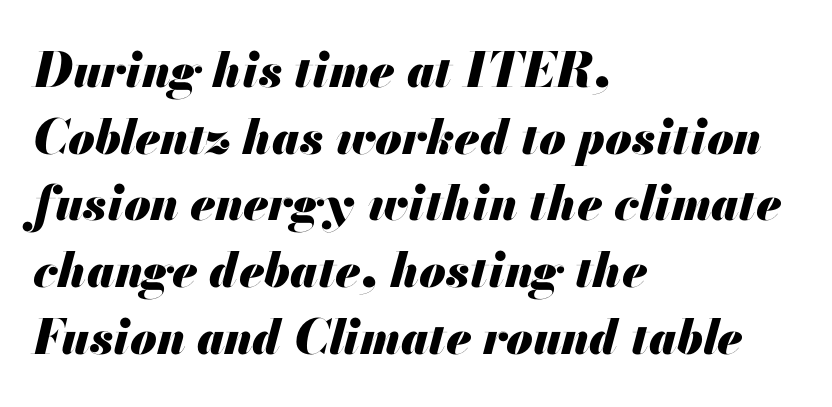
The image shows 48 px heavy type, italic (leaning right); set left-aligned, normal line spacing (1.39x), normal letter spacing, not underlined; medium stroke contrast and a small x-height.
